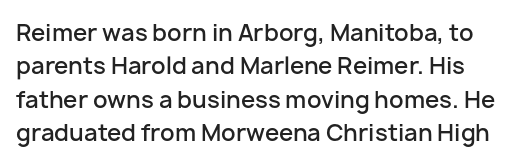
The line-height multiplier appears to be the usual default. The type is set solid horizontally, with unmodified tracking. This rendering uses left alignment, leaving the right contour irregular. Posture: vertical. Underlining? Definitely not there. The sample has been set in demibold, a notch under bold.
